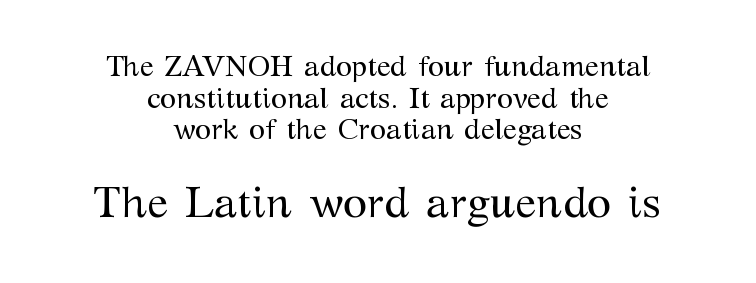
A typesetter would label this face a serif. The face used here is rendered with its standard letterfit. Line spacing here is tight. Posture: straight, roman, zero tilt. A centered setting, common on invitations and titles, is used for this passage.
